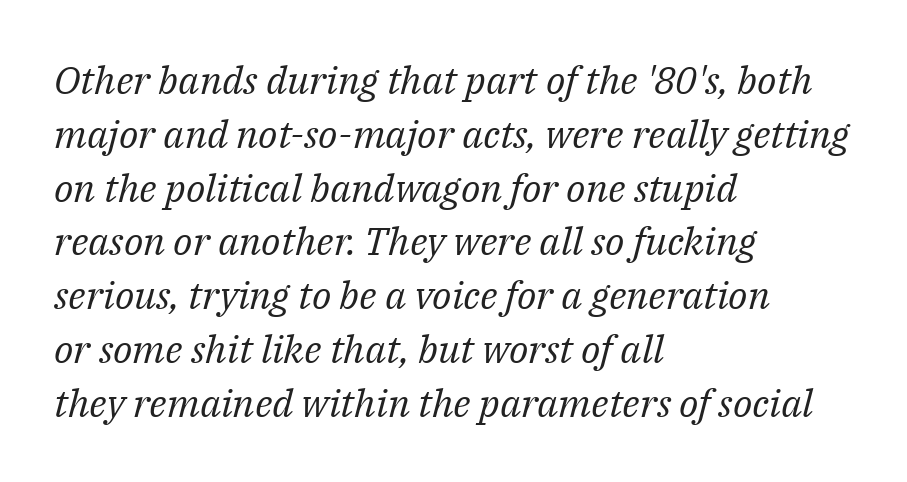
Old-style or modern, the face here clearly has serifs. The letters sit at their default tracking, neither squeezed nor spread. The face looks like a standard text weight, possibly lighter. Leftover space on each line is placed entirely after the last word. Rule under the text: the space is simply empty.
